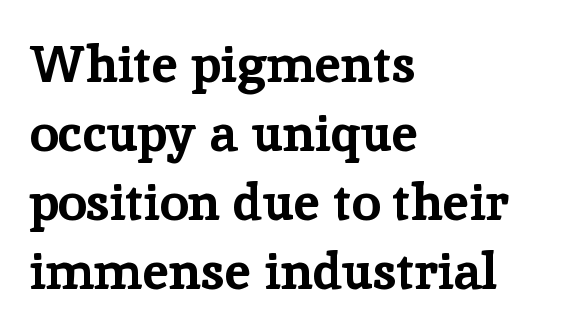
Q: Is the text bold? A: Yes.
Q: Is the text italic (slanted)? A: No, it is upright.
Q: Is the typeface a serif or a sans-serif typeface? A: Serif.
Q: Is the text underlined? A: No.
Q: How is the paragraph aligned? A: Left-aligned.
Q: Is the spacing between letters normal or unusually wide? A: Normal.
Q: Is the spacing between lines tight, normal or loose? A: Normal.
Q: Width (condensed, normal, or wide)? A: Normal.
Q: Stroke contrast? A: Low.
Q: x-height? A: Medium.
Q: Monospaced? A: No.
